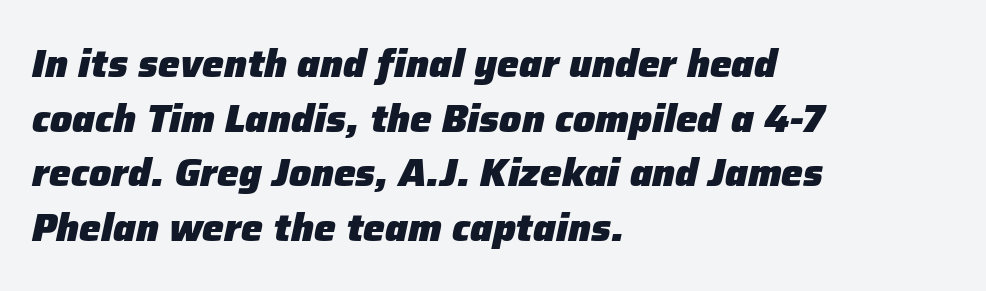
Q: Is the text bold? A: Yes.
Q: Is the text italic (slanted)? A: Yes, it leans right by about 12 degrees.
Q: Is the text underlined? A: No.
Q: How is the paragraph aligned? A: Left-aligned.
Q: Is the spacing between letters normal or unusually wide? A: Normal.
Q: Is the spacing between lines tight, normal or loose? A: Normal.
Q: Width (condensed, normal, or wide)? A: Normal.
Q: Stroke contrast? A: Low.
Q: x-height? A: Medium.
Q: Monospaced? A: No.
